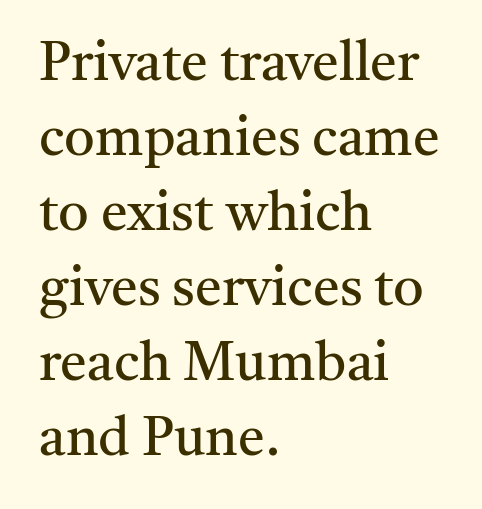
{"serif": "yes", "italic": "no", "bold": "no", "weight": "regular", "width": "normal", "stroke_contrast": "medium", "x_height": "medium", "monospaced": "no", "underline": "no", "align": "left", "line_spacing": "normal", "line_spacing_ratio": 1.39, "letter_spacing": "normal", "letter_spacing_em": 0.0, "glyph_px": 54}
